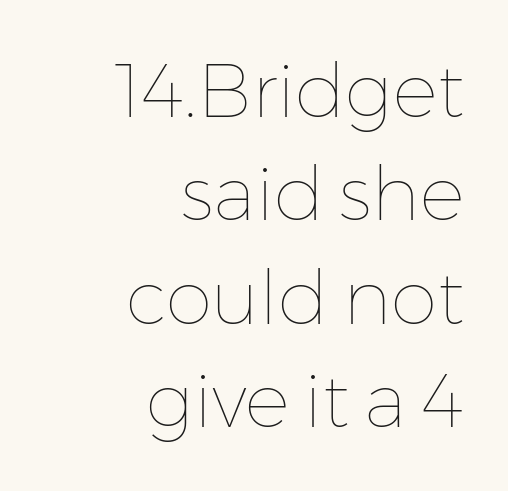
Q: Is the text bold? A: No.
Q: Is the text italic (slanted)? A: No, it is upright.
Q: Is the text underlined? A: No.
Q: How is the paragraph aligned? A: Right-aligned.
Q: Is the spacing between letters normal or unusually wide? A: Normal.
Q: Is the spacing between lines tight, normal or loose? A: Normal.
Q: Width (condensed, normal, or wide)? A: Normal.
Q: Stroke contrast? A: Low.
Q: x-height? A: Medium.
Q: Monospaced? A: No.
